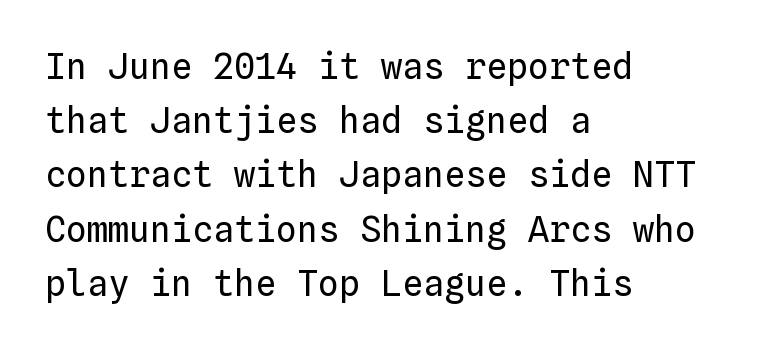
The image shows 35 px regular-weight type, upright, monospaced; set left-aligned, normal line spacing (1.55x), normal letter spacing, not underlined; low stroke contrast and a medium x-height.
